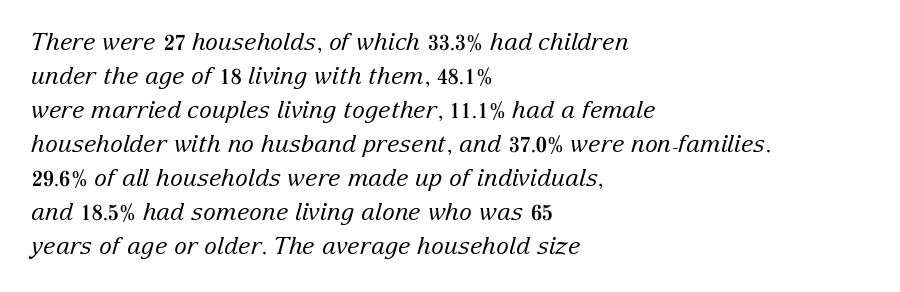
The image shows 24 px text type, italic (leaning right); set left-aligned, normal line spacing (1.42x), normal letter spacing, not underlined.
